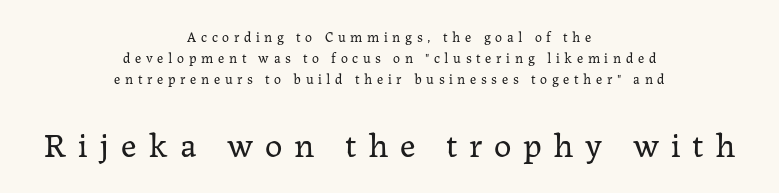
{"serif": "yes", "italic": "no", "bold": "no", "weight": "regular", "width": "normal", "stroke_contrast": "low", "x_height": "medium", "monospaced": "no", "underline": "no", "align": "center", "line_spacing": "normal", "line_spacing_ratio": 1.49, "letter_spacing": "wide", "letter_spacing_em": 0.33, "larger_block": "second", "size_ratio": 2.5, "glyph_px": 35}
